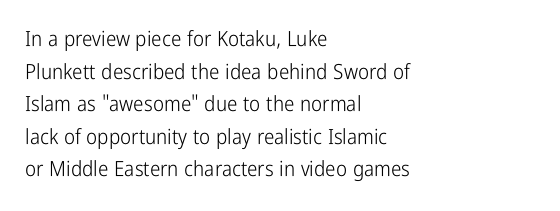
The axis of the letterforms is exactly vertical. Here the glyphs are tracked normally, forming tight word shapes. Descenders hang freely into open space. Line beginnings align vertically; line endings do not. The rows are spaced the way most documents space them.
